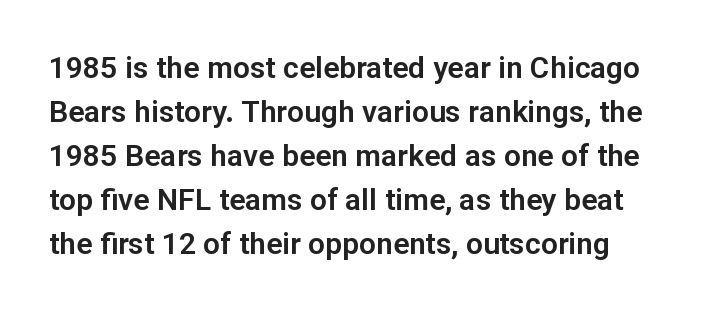
Serif or sans? Sans — the stroke terminals are bare. There is no visible air inserted between adjacent glyphs. A normal amount of white space separates one row of letters from the next. Nope, not italic — everything's standing straight. Type without underlining. A typesetter would call this proportional, since set widths differ per character.
